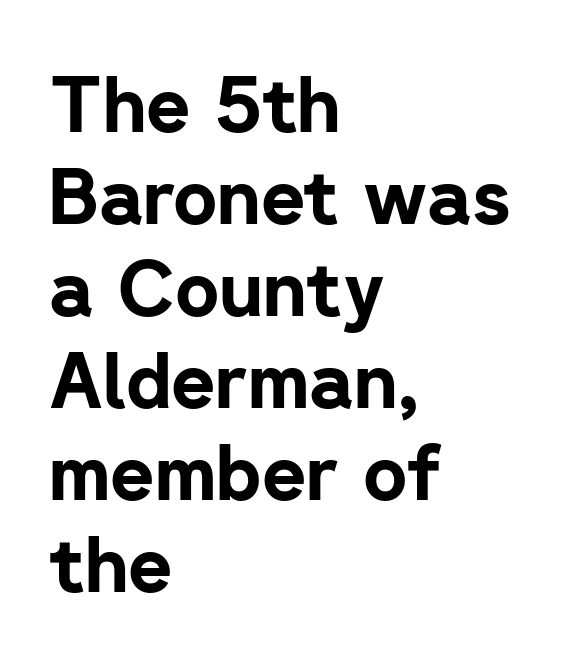
Does extra space separate the letters? No, they use regular spacing. I'd describe the lettering as bold — thick and assertive. The ragged edge is on the right, which tells us the setting is flush left. You can tell from the bare stems that sans-serif type was used. Italic? Not at all — the glyphs are vertical. Nobody drew a line under any word here.
